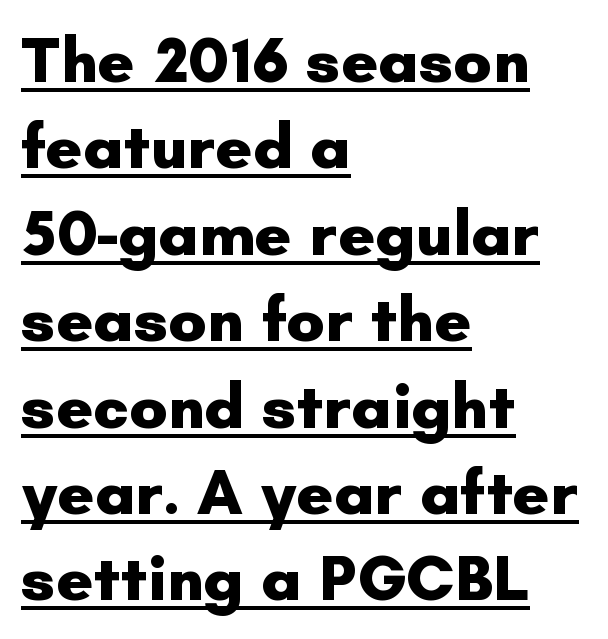
The image shows 64 px heavy sans-serif type, upright; set left-aligned, normal line spacing (1.35x), normal letter spacing, underlined; low stroke contrast and a small x-height.
